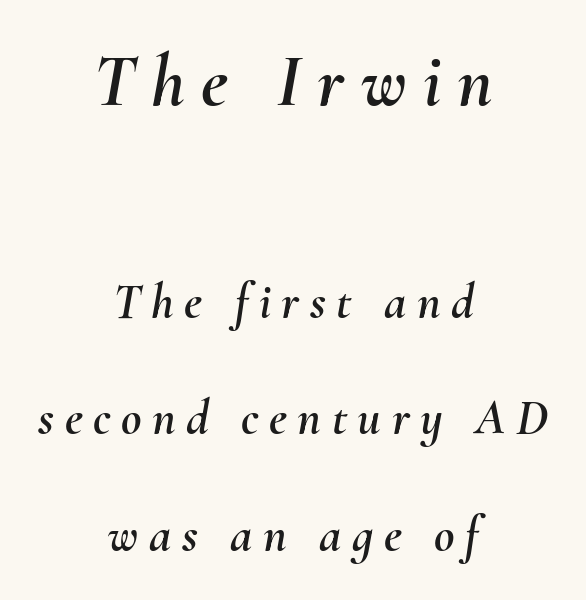
The image shows 75 px text type, italic (leaning right); set centered, loose line spacing (2.33x), unusually wide letter spacing (+0.21 em), not underlined; the first (top) block is 1.5x larger; medium stroke contrast and a small x-height.
